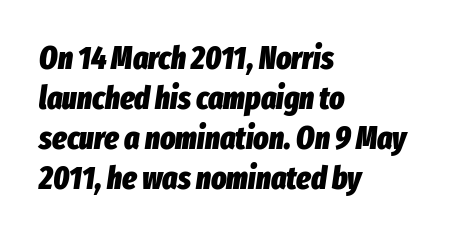
The image shows 32 px heavy, condensed type, italic (leaning right); set left-aligned, normal line spacing (1.25x), normal letter spacing, not underlined; low stroke contrast and a medium x-height.
